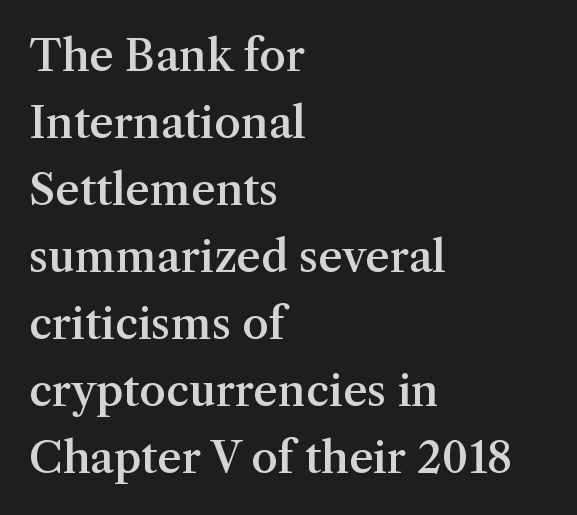
The line texture is even and compact thanks to regular tracking. Casual observation: everything's shoved over to the left. A bit beefed up — I'd call it semibold rather than bold. The glyphs in this specimen are seriffed. Leading matches the norm, producing a regular column.
